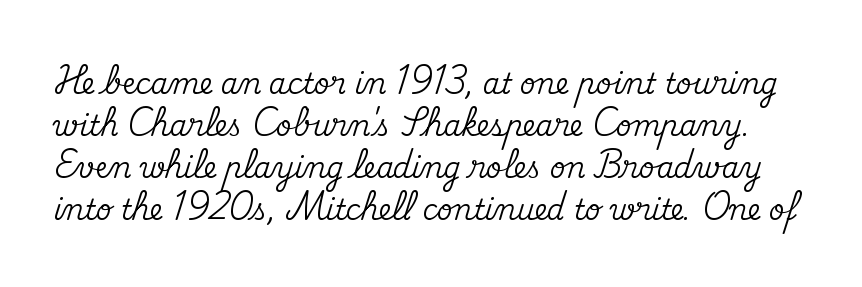
Q: Is the text italic (slanted)? A: Yes.
Q: Is the typeface a serif or a sans-serif typeface? A: Serif.
Q: Is the text underlined? A: No.
Q: Is the spacing between letters normal or unusually wide? A: Normal.
Q: Is the spacing between lines tight, normal or loose? A: Normal.
Q: Width (condensed, normal, or wide)? A: Normal.
Q: Stroke contrast? A: Medium.
Q: x-height? A: Small.
Q: Monospaced? A: No.
